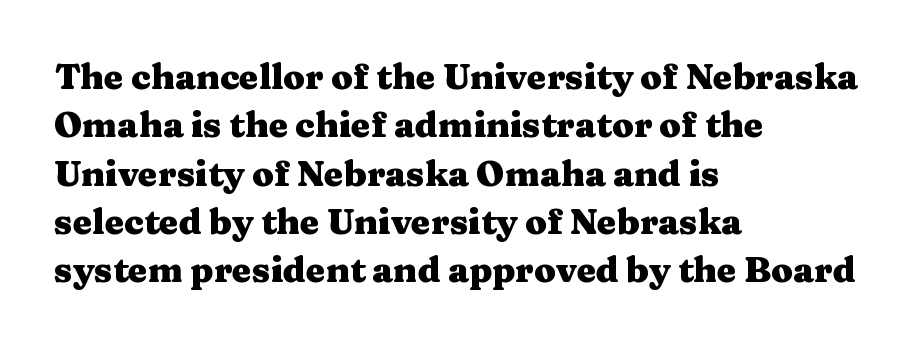
Q: Is the text bold? A: Yes.
Q: Is the text italic (slanted)? A: No, it is upright.
Q: Is the typeface a serif or a sans-serif typeface? A: Serif.
Q: Is the text underlined? A: No.
Q: How is the paragraph aligned? A: Left-aligned.
Q: Is the spacing between letters normal or unusually wide? A: Normal.
Q: Is the spacing between lines tight, normal or loose? A: Normal.
Q: Width (condensed, normal, or wide)? A: Wide.
Q: Stroke contrast? A: Medium.
Q: x-height? A: Medium.
Q: Monospaced? A: No.
